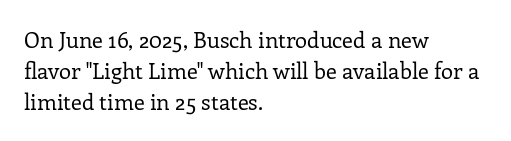
The words here are not underlined. Default kerning and tracking; the words read as compact shapes. The paragraph shown leans on its left margin. Posture: straight, roman, zero tilt. Vertical stems look standard width or narrower in stroke. Vertical spacing — default.
